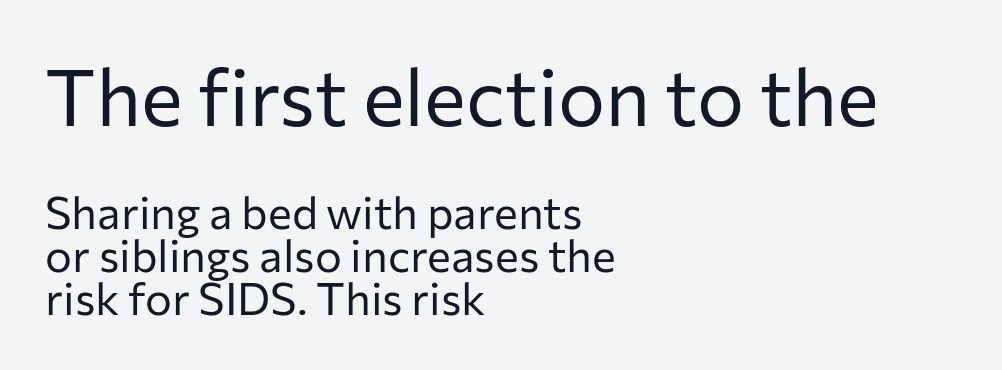
Q: Is the text bold? A: No.
Q: Is the text italic (slanted)? A: No, it is upright.
Q: Is the typeface a serif or a sans-serif typeface? A: Sans-serif.
Q: Is the text underlined? A: No.
Q: How is the paragraph aligned? A: Left-aligned.
Q: Is the spacing between letters normal or unusually wide? A: Normal.
Q: Is the spacing between lines tight, normal or loose? A: Tight.
Q: Which block of text is set in a larger size, the first (top) or the second (bottom)? A: The first (top) one.
Q: Width (condensed, normal, or wide)? A: Normal.
Q: Stroke contrast? A: Low.
Q: x-height? A: Medium.
Q: Monospaced? A: No.
